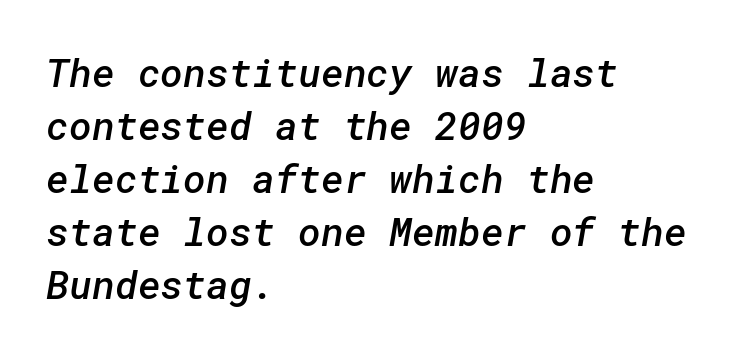
The image shows 39 px semibold sans-serif type; set left-aligned, normal line spacing (1.36x), normal letter spacing, not underlined; low stroke contrast and a medium x-height.
